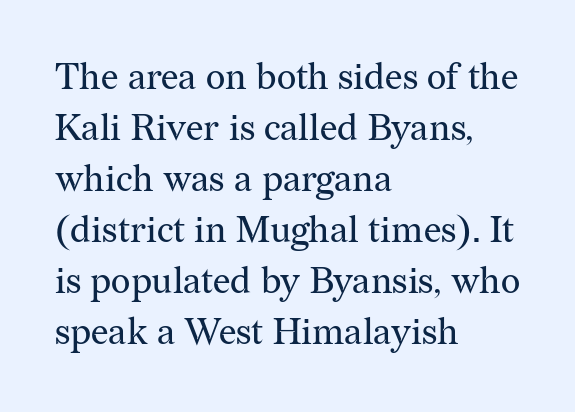
Q: Is the text bold? A: No.
Q: Is the text italic (slanted)? A: No, it is upright.
Q: Is the typeface a serif or a sans-serif typeface? A: Serif.
Q: Is the text underlined? A: No.
Q: How is the paragraph aligned? A: Left-aligned.
Q: Is the spacing between letters normal or unusually wide? A: Normal.
Q: Is the spacing between lines tight, normal or loose? A: Normal.
Q: Width (condensed, normal, or wide)? A: Normal.
Q: Stroke contrast? A: Medium.
Q: x-height? A: Medium.
Q: Monospaced? A: No.
